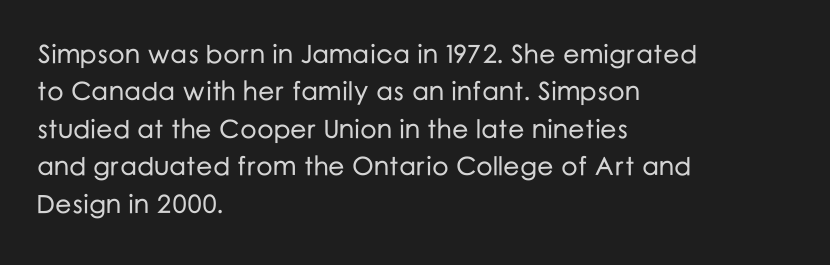
{"italic": "no", "underline": "no", "align": "left", "line_spacing": "normal", "line_spacing_ratio": 1.44, "letter_spacing": "normal", "letter_spacing_em": 0.0, "glyph_px": 26}
